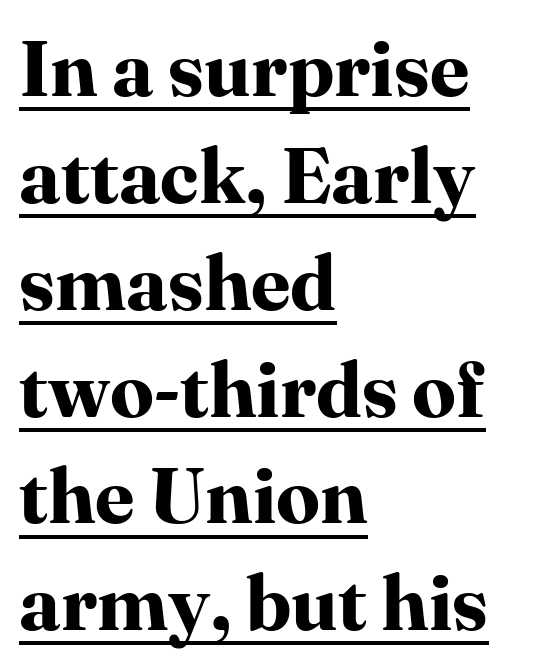
The image shows 78 px bold serif type, upright; set left-aligned, normal line spacing (1.37x), normal letter spacing, underlined; high stroke contrast and a medium x-height.
